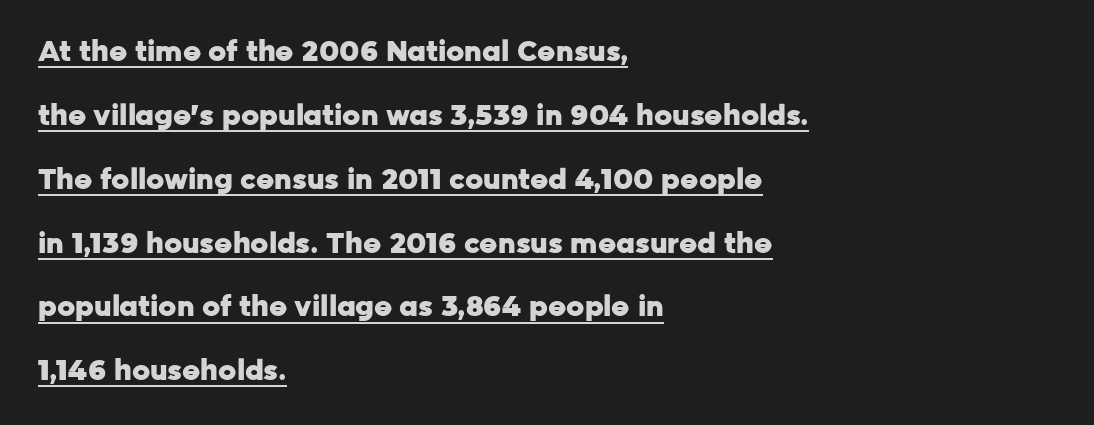
The image shows 28 px heavy sans-serif type, upright; set left-aligned, loose line spacing (2.28x), normal letter spacing, underlined; low stroke contrast and a medium x-height.
